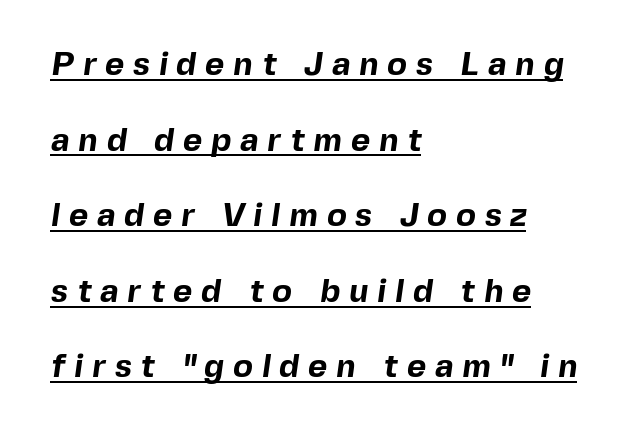
Students, observe: this is what heavily led, spacious text looks like. The letters are spread apart with noticeably loose tracking. How heavy is the stroke? Heavy — this is a bold. Every row of glyphs begins at an identical x-position on the left. Is this a fixed-width face? No — the glyphs have proportional, varying widths. Every word sits above its own underline.
